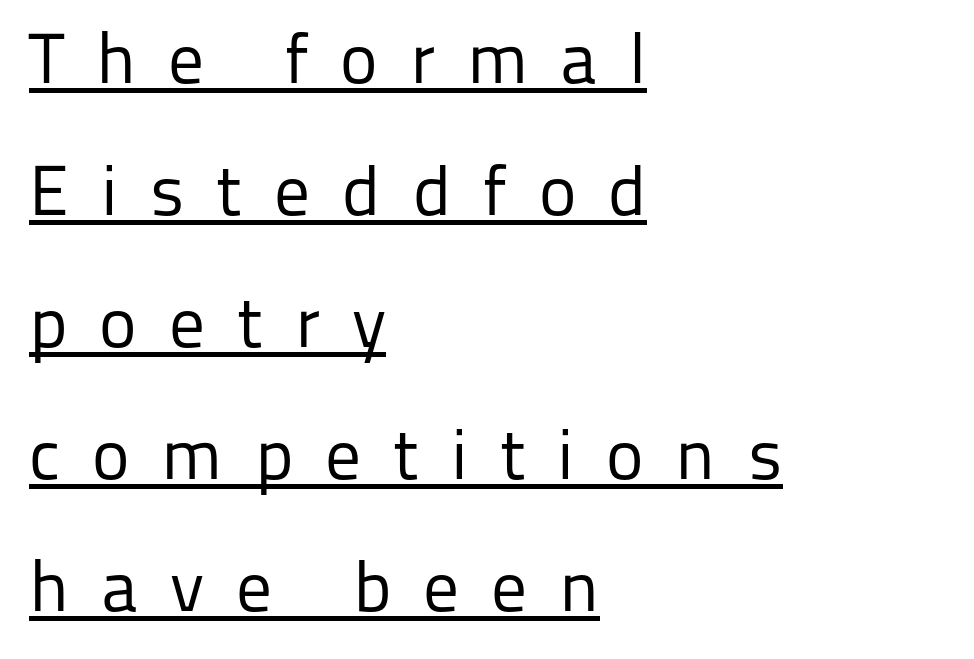
The image shows 71 px regular-weight sans-serif type, upright; set left-aligned, line spacing 1.86x, unusually wide letter spacing (+0.45 em), underlined; low stroke contrast and a medium x-height.
